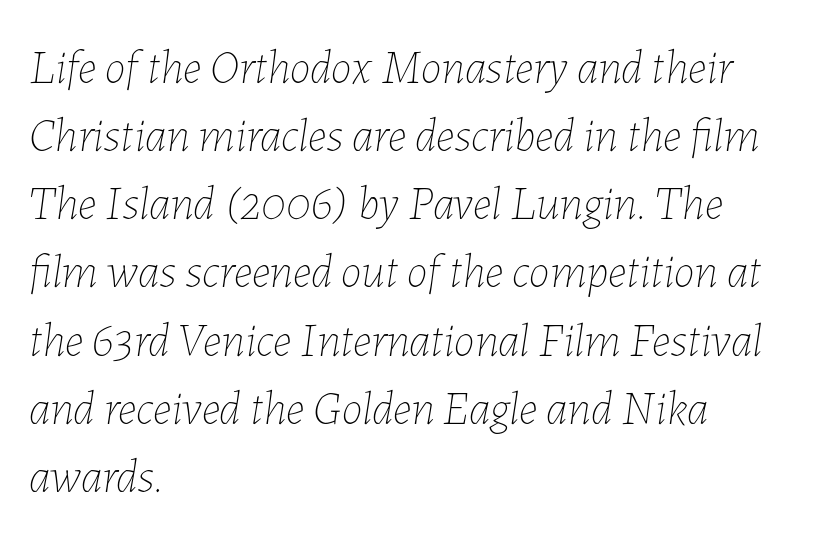
Characters are canted at an angle relative to the baseline's perpendicular. The lines sit at an ordinary, default distance from one another. Teacher's note: observe the even left margin — that is flush-left alignment. Looks like regular typesetting: each glyph gets only the width it needs. Letters rest on an invisible, unmarked baseline.
